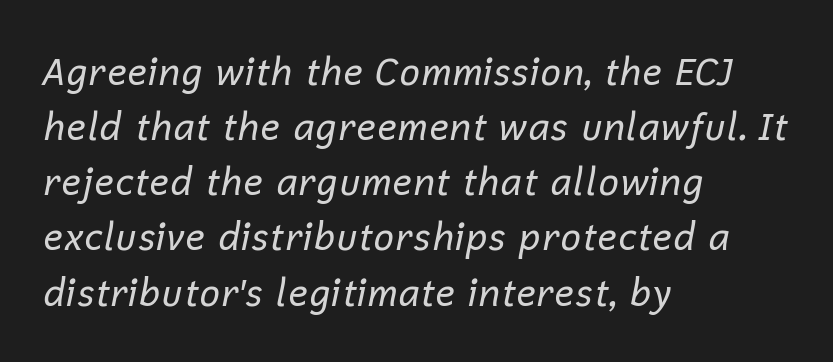
The image shows 37 px regular-weight type, italic (leaning right); set left-aligned, normal line spacing (1.49x), normal letter spacing, not underlined; low stroke contrast and a medium x-height.
